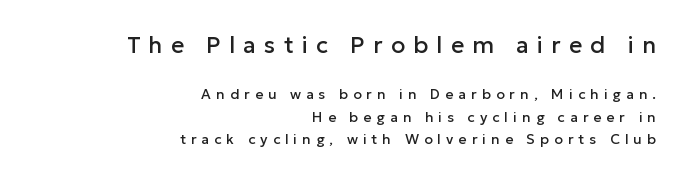
The image shows 23 px text type, upright; set right-aligned, normal line spacing (1.6x), unusually wide letter spacing (+0.36 em), not underlined; the first (top) block is 1.64x larger.
